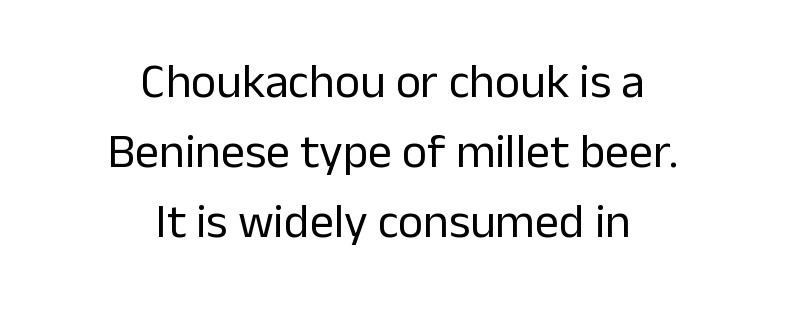
A typesetter would call this zero additional tracking. Where is the straight margin? There isn't one; the lines are centered. The block of text has a typical density, with ordinary space between rows. Typographically, this falls in the sans-serif category. Do the letters lean? They stand straight.
